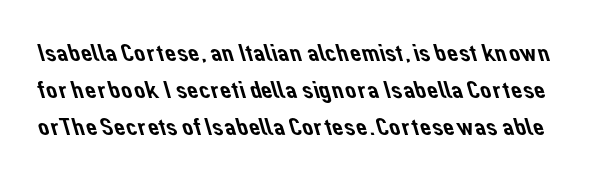
The image shows 25 px text type; set normal line spacing (1.49x), normal letter spacing, not underlined.
